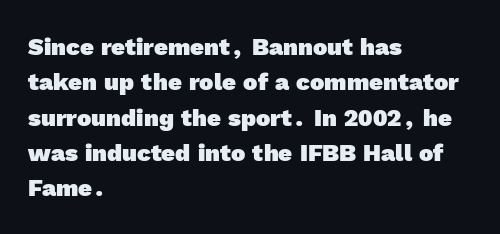
Nobody drew a line under any word here. If you drew a ruler down the left edge, every line would touch it. Is the type bold? Yes — the strokes are clearly thick and heavy. The tracking reads as untouched default to a designer's eye. Rows of type keep a routine distance in the vertical direction.
